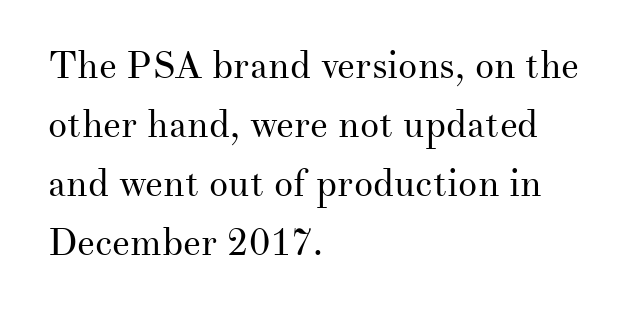
The setting favours the left margin, as ordinary paragraphs usually do. This sample keeps an unexceptional amount of space between lines. I'd call this a serif setting — the letters wear small feet. Each letter keeps its own natural width here, so spacing adapts to shape. Descender tails drop into unmarked territory. The line texture is even and compact thanks to regular tracking.
